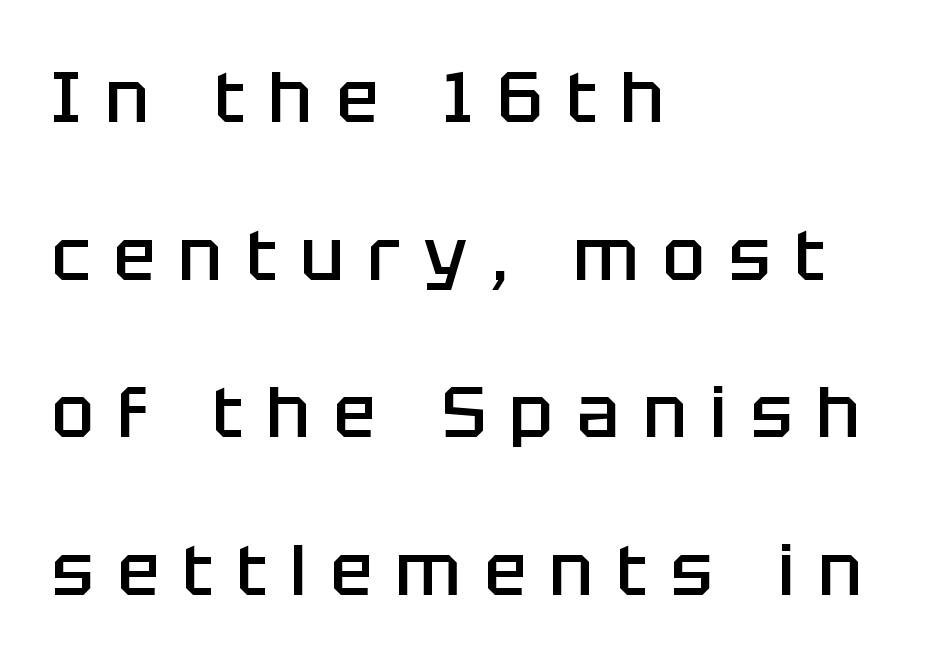
The vertical gap from one line to the next is large. A semibold gives these letters moderate extra thickness, short of bold. Font category for this specimen: sans-serif. This sample uses an upright cut, with every glyph sitting square on the baseline. Loose tracking; the words dissolve into strings of separated letters.
